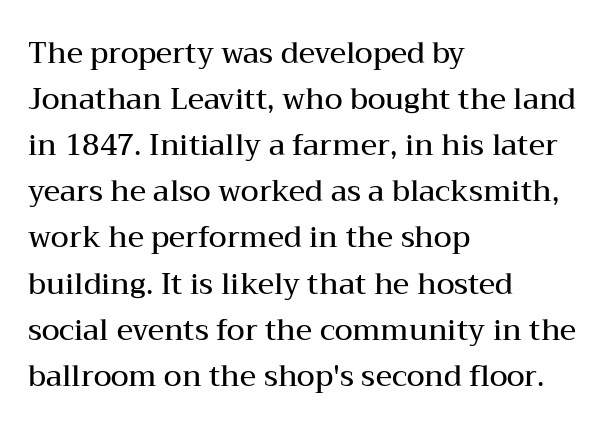
{"serif": "yes", "italic": "no", "bold": "semi", "weight": "semibold", "width": "wide", "stroke_contrast": "medium", "x_height": "medium", "monospaced": "no", "underline": "no", "align": "left", "line_spacing": "normal", "line_spacing_ratio": 1.59, "letter_spacing": "normal", "letter_spacing_em": 0.0, "glyph_px": 29}
